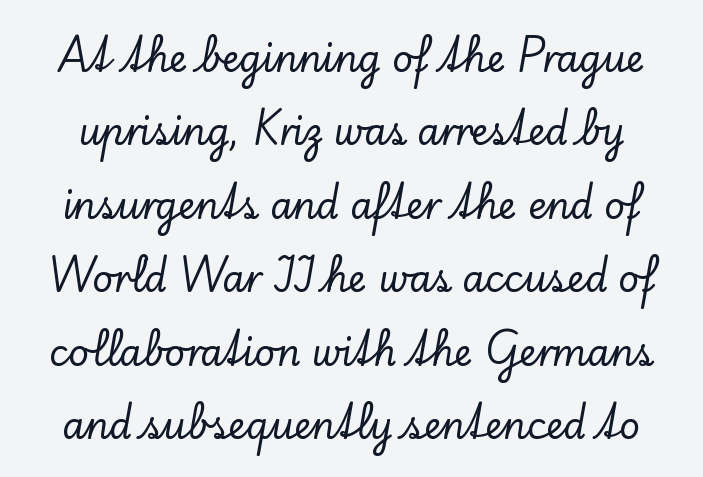
The image shows 36 px serif type; set loose line spacing (2.04x), normal letter spacing, not underlined; low stroke contrast and a small x-height.
